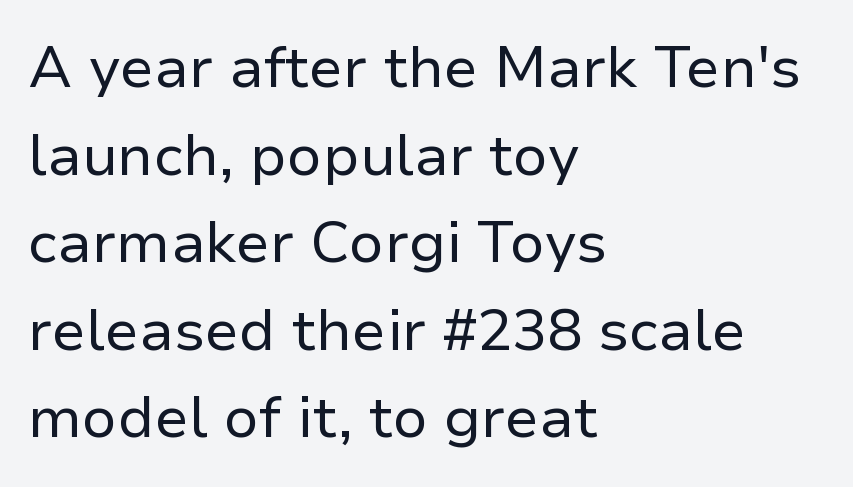
Looks like regular typesetting: each glyph gets only the width it needs. The rendering uses a moderate line-height, typical for paragraphs. This rendering leaves character spacing at its baseline value. The axis of the letterforms is exactly vertical.
